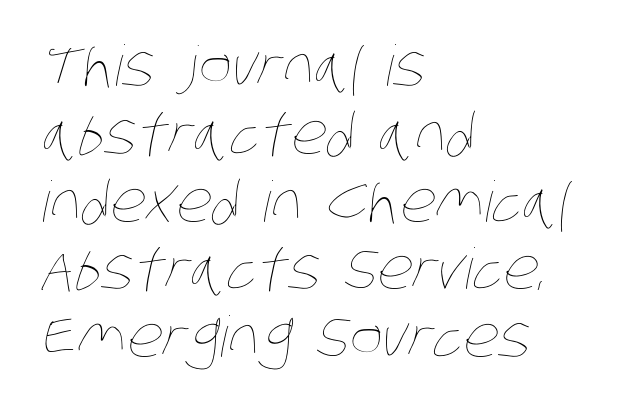
The image shows 56 px thin, condensed type; set left-aligned, line spacing 1.21x, normal letter spacing, not underlined; low stroke contrast and a large x-height.
